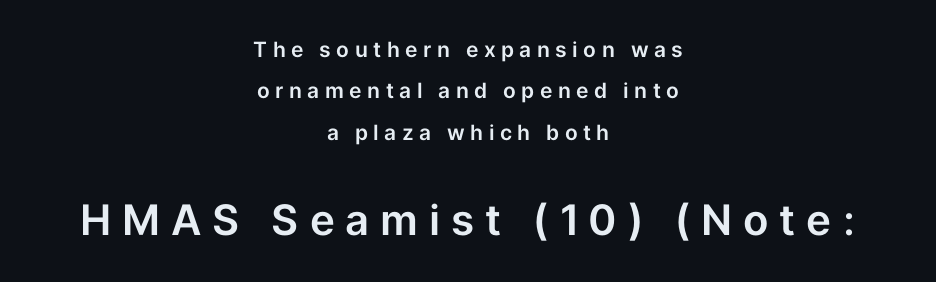
Nope, not italic — everything's standing straight. The lines in this sample share a center point and differ in where they start and stop. Clear beneath every line of the passage. Look at the glyph heights: the lower group is clearly the bigger setting. A typesetter would call this leading open, well beyond the default.
